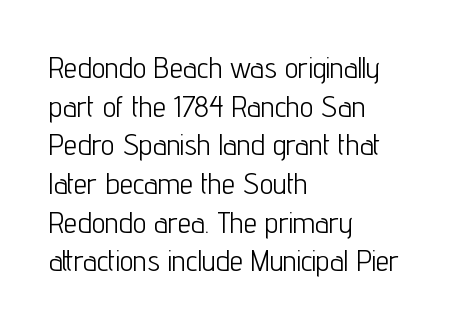
Q: Is the text bold? A: No.
Q: Is the text italic (slanted)? A: No, it is upright.
Q: Is the typeface a serif or a sans-serif typeface? A: Sans-serif.
Q: Is the text underlined? A: No.
Q: How is the paragraph aligned? A: Left-aligned.
Q: Is the spacing between letters normal or unusually wide? A: Normal.
Q: Is the spacing between lines tight, normal or loose? A: Normal.
Q: Width (condensed, normal, or wide)? A: Condensed.
Q: Stroke contrast? A: Low.
Q: x-height? A: Medium.
Q: Monospaced? A: No.
